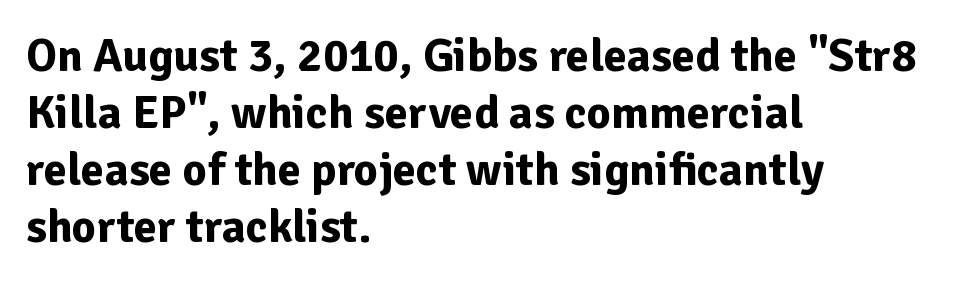
{"serif": "no", "italic": "no", "bold": "yes", "weight": "bold", "width": "normal", "stroke_contrast": "low", "x_height": "medium", "monospaced": "no", "underline": "no", "align": "left", "line_spacing_ratio": 1.21, "letter_spacing": "normal", "letter_spacing_em": 0.0, "glyph_px": 47}
